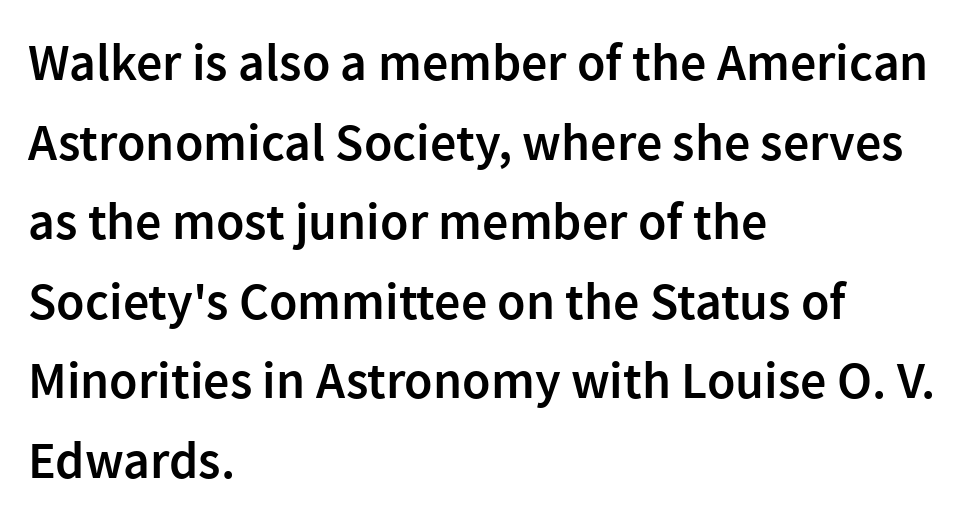
Weight check: semibold — heavier than regular, not quite bold. Do the characters align in a grid? No, the font is proportional. Each line starts at the same left margin while the right side varies. Vertical spacing — default. The font family rendered here belongs to the sans-serif group. No italicization has been applied; the sample stays upright.
